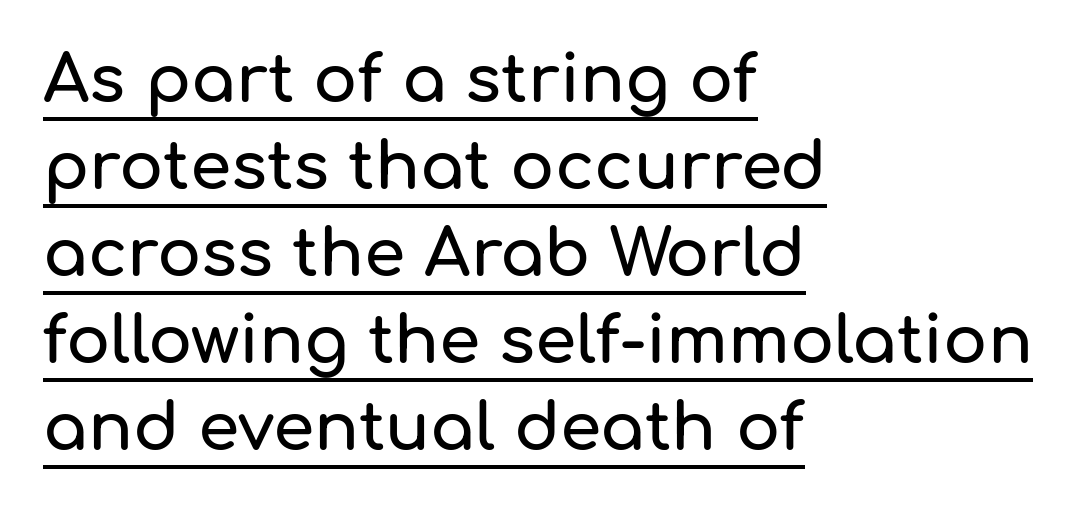
The image shows 66 px sans-serif type, upright; set left-aligned, normal line spacing (1.32x), normal letter spacing, underlined; low stroke contrast and a medium x-height.
